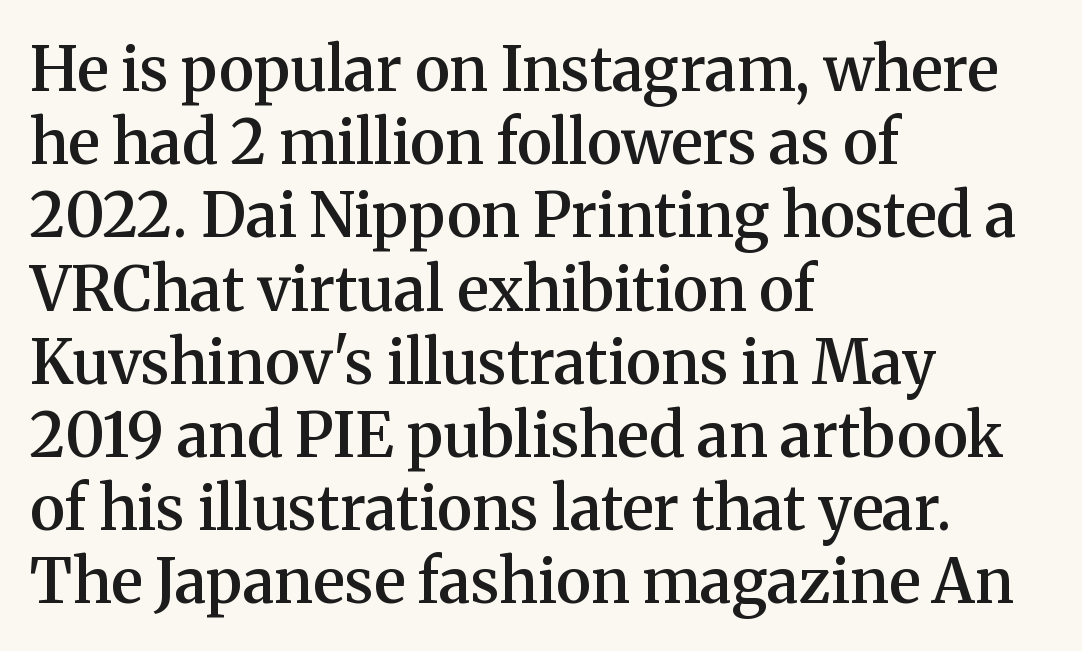
Q: Is the text bold? A: Semi-bold.
Q: Is the text italic (slanted)? A: No, it is upright.
Q: Is the typeface a serif or a sans-serif typeface? A: Serif.
Q: Is the text underlined? A: No.
Q: How is the paragraph aligned? A: Left-aligned.
Q: Is the spacing between letters normal or unusually wide? A: Normal.
Q: Width (condensed, normal, or wide)? A: Normal.
Q: Stroke contrast? A: Medium.
Q: x-height? A: Medium.
Q: Monospaced? A: No.
